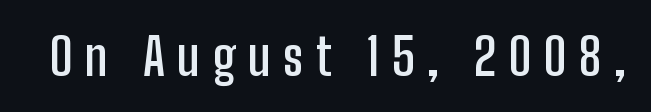
Q: Is the text bold? A: Semi-bold.
Q: Is the text italic (slanted)? A: No, it is upright.
Q: Is the typeface a serif or a sans-serif typeface? A: Sans-serif.
Q: Is the text underlined? A: No.
Q: Is the spacing between letters normal or unusually wide? A: Unusually wide.
Q: Width (condensed, normal, or wide)? A: Condensed.
Q: Stroke contrast? A: Low.
Q: x-height? A: Medium.
Q: Monospaced? A: No.
